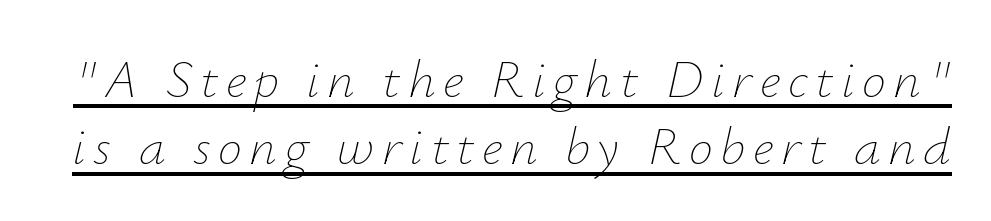
Like a heading marked for emphasis, these lines bear an underscore. A typesetter would call this leading conventional body-copy spacing. Each letter keeps its own natural width here, so spacing adapts to shape. The specimen reads as italic at a glance.
